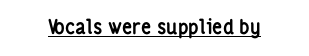
The image shows 20 px bold type, upright; set normal letter spacing, underlined.
